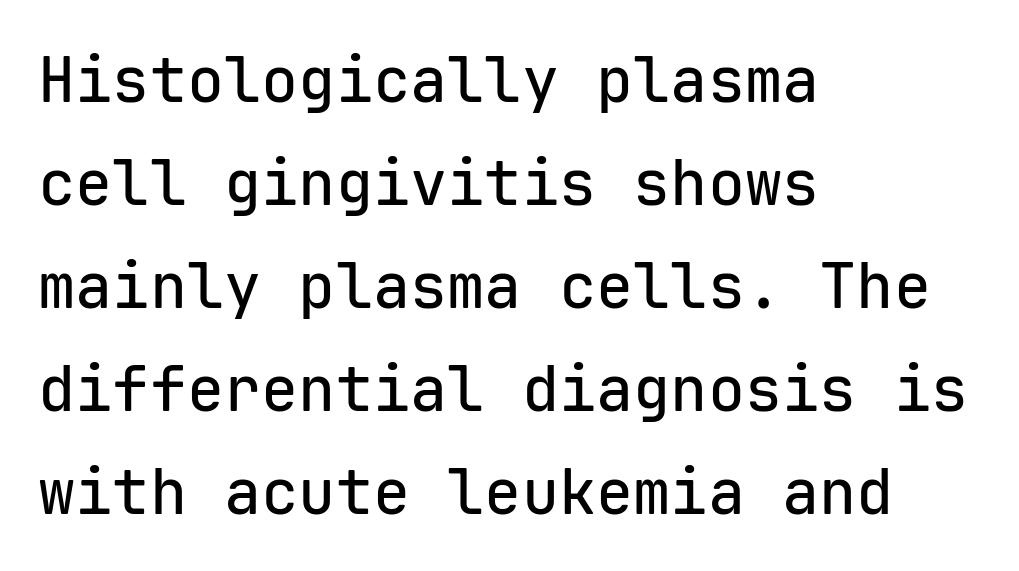
{"serif": "no", "italic": "no", "width": "normal", "stroke_contrast": "low", "x_height": "medium", "monospaced": "yes", "underline": "no", "align": "left", "line_spacing": "normal", "line_spacing_ratio": 1.66, "letter_spacing": "normal", "letter_spacing_em": 0.0, "glyph_px": 62}
